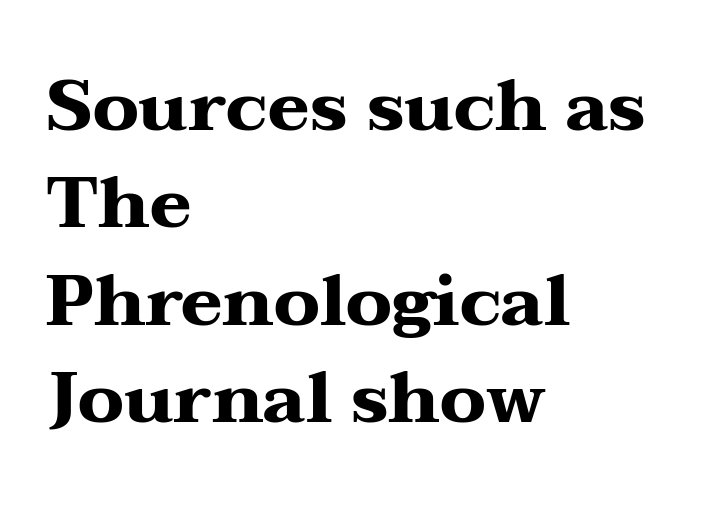
Q: Is the text bold? A: Yes.
Q: Is the text italic (slanted)? A: No, it is upright.
Q: Is the typeface a serif or a sans-serif typeface? A: Serif.
Q: Is the text underlined? A: No.
Q: How is the paragraph aligned? A: Left-aligned.
Q: Is the spacing between letters normal or unusually wide? A: Normal.
Q: Is the spacing between lines tight, normal or loose? A: Normal.
Q: Width (condensed, normal, or wide)? A: Wide.
Q: Stroke contrast? A: Medium.
Q: x-height? A: Medium.
Q: Monospaced? A: No.
